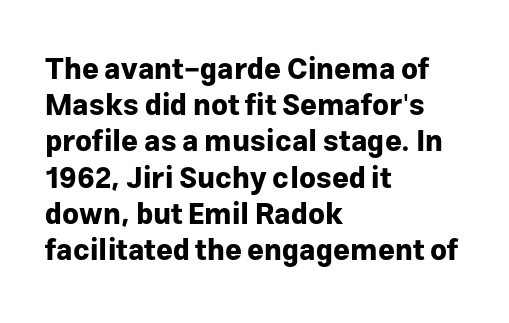
Line beginnings align vertically; line endings do not. A clean baseline with only descenders dipping below it. I'd describe the lettering as bold — thick and assertive. Observe the ordinary spacing: letters are neighbours, not strangers. Is this a sans? Yes — the strokes have no serifs.
